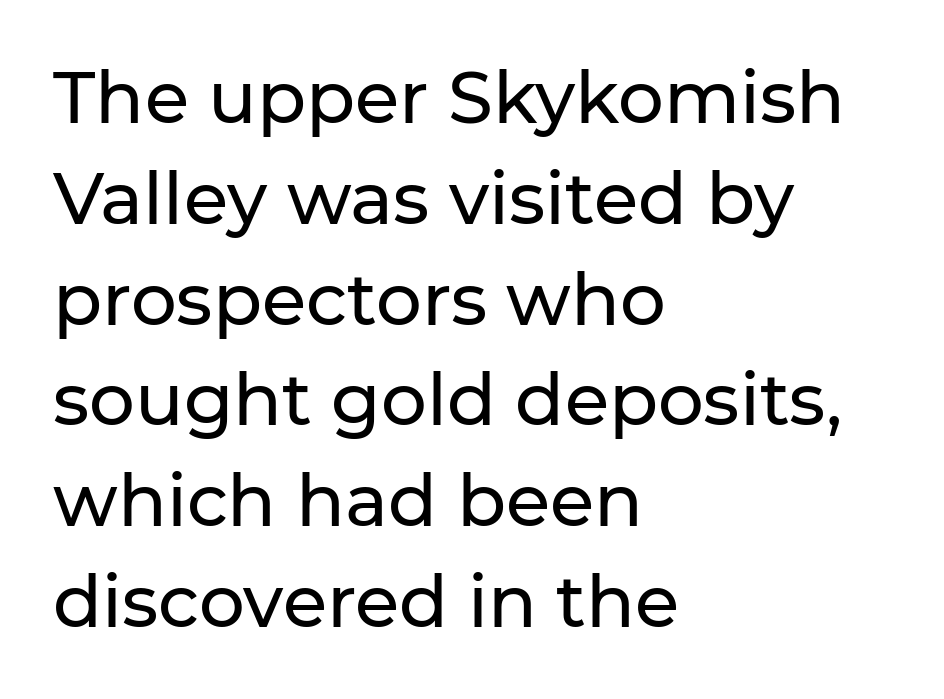
{"serif": "no", "italic": "no", "width": "normal", "stroke_contrast": "low", "x_height": "medium", "monospaced": "no", "underline": "no", "align": "left", "line_spacing": "normal", "line_spacing_ratio": 1.4, "letter_spacing": "normal", "letter_spacing_em": 0.0, "glyph_px": 72}
